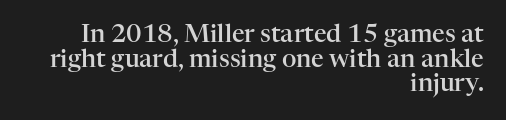
The image shows 25 px text type, upright; set right-aligned, tight line spacing (0.99x), normal letter spacing, not underlined.
